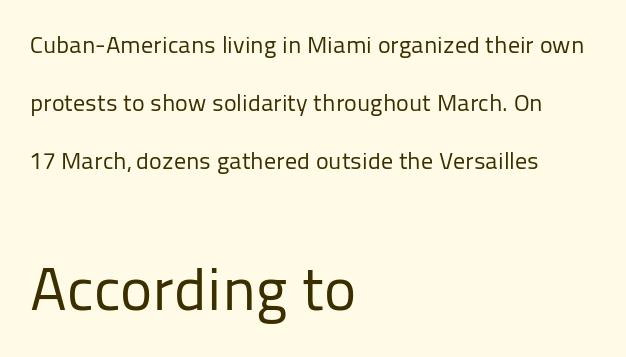
{"serif": "no", "italic": "no", "bold": "no", "weight": "regular", "width": "normal", "stroke_contrast": "low", "x_height": "medium", "monospaced": "no", "underline": "no", "align": "left", "line_spacing": "loose", "line_spacing_ratio": 2.41, "letter_spacing": "normal", "letter_spacing_em": 0.0, "larger_block": "second", "size_ratio": 2.54, "glyph_px": 61}
